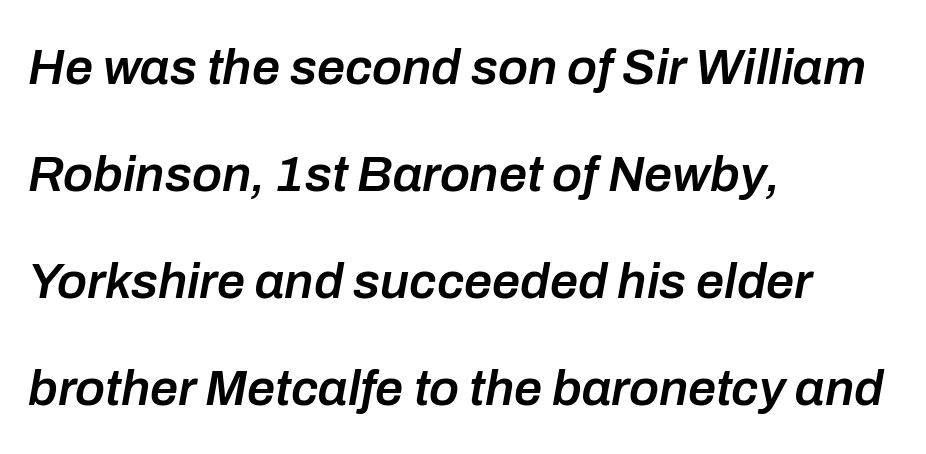
{"italic": "yes", "lean": "right", "slant_degrees": 10, "bold": "semi", "weight": "semibold", "width": "normal", "stroke_contrast": "low", "x_height": "medium", "monospaced": "no", "underline": "no", "align": "left", "line_spacing": "loose", "line_spacing_ratio": 2.14, "letter_spacing": "normal", "letter_spacing_em": 0.0, "glyph_px": 50}
